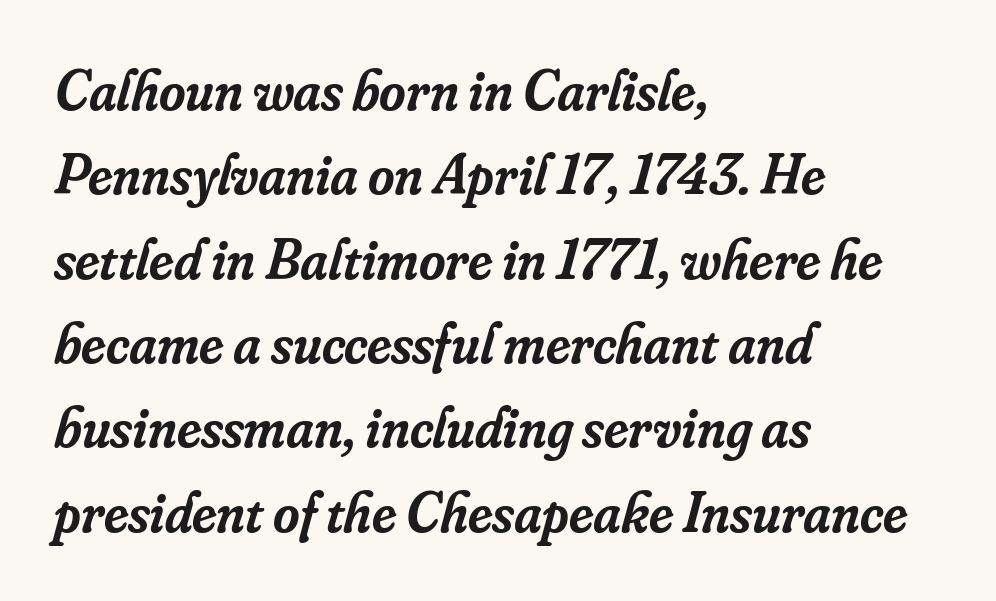
Q: Is the text bold? A: Semi-bold.
Q: Is the text italic (slanted)? A: Yes, it leans right by about 16 degrees.
Q: Is the typeface a serif or a sans-serif typeface? A: Serif.
Q: Is the text underlined? A: No.
Q: How is the paragraph aligned? A: Left-aligned.
Q: Is the spacing between letters normal or unusually wide? A: Normal.
Q: Is the spacing between lines tight, normal or loose? A: Normal.
Q: Width (condensed, normal, or wide)? A: Normal.
Q: Stroke contrast? A: Low.
Q: x-height? A: Small.
Q: Monospaced? A: No.
